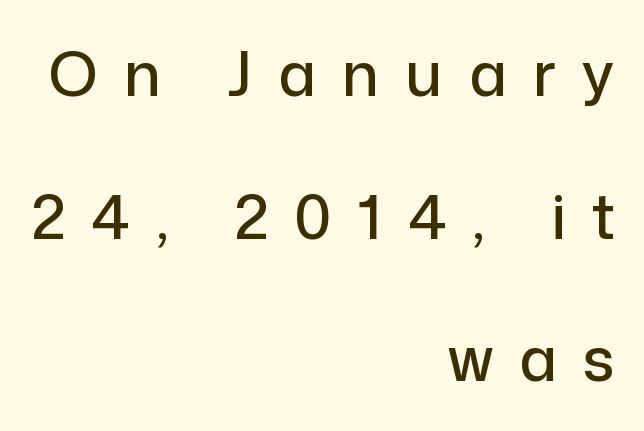
{"serif": "no", "italic": "no", "width": "normal", "stroke_contrast": "low", "x_height": "medium", "monospaced": "no", "underline": "no", "align": "right", "line_spacing": "loose", "line_spacing_ratio": 2.34, "letter_spacing": "wide", "letter_spacing_em": 0.43, "glyph_px": 61}
